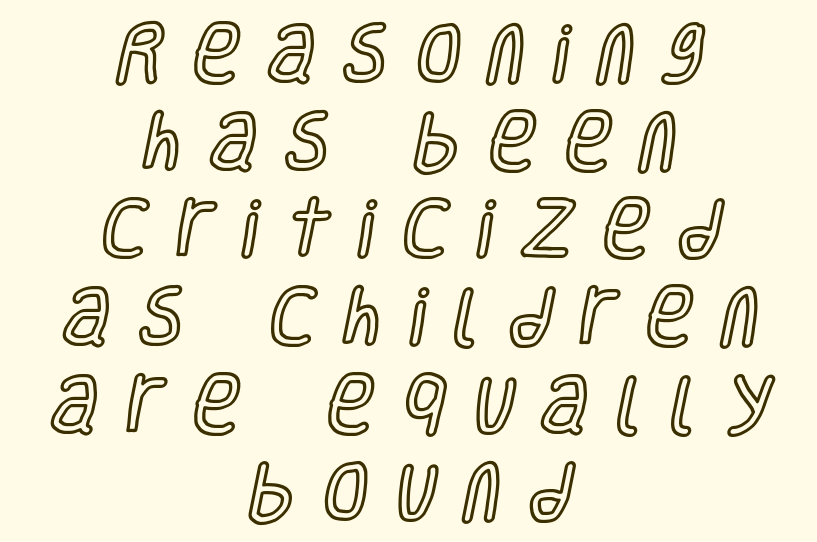
{"width": "condensed", "x_height": "large", "monospaced": "no", "underline": "no", "align": "center", "line_spacing": "normal", "line_spacing_ratio": 1.37, "letter_spacing": "wide", "letter_spacing_em": 0.45, "glyph_px": 64}
